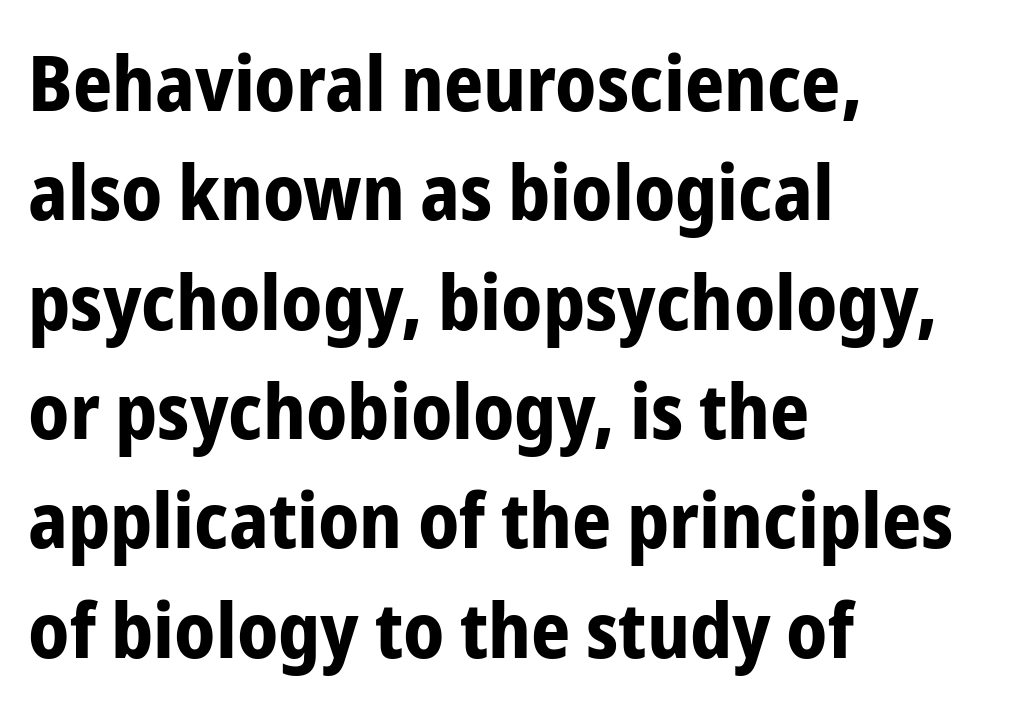
The image shows 77 px bold, condensed sans-serif type, upright; set left-aligned, normal line spacing (1.42x), normal letter spacing, not underlined; low stroke contrast and a medium x-height.
